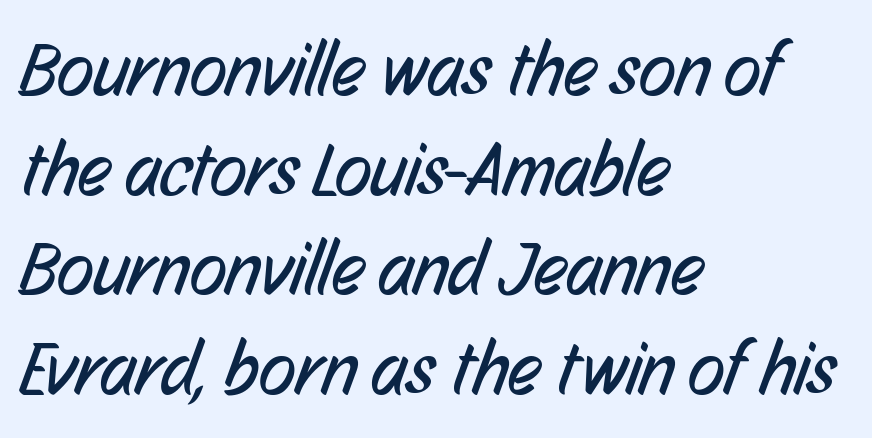
A typesetter would call this zero additional tracking. Check under the words: just untouched page. A quiet, ordinary-to-light weight characterises the typeface. Teacher's note: observe the even left margin — that is flush-left alignment. Is there much room between lines? A standard amount, neither cramped nor airy.
